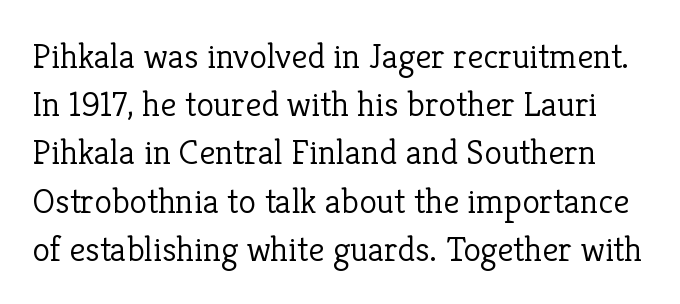
This reads as an unemphasized weight, regular at the heaviest. The face used here is proportionally spaced, like ordinary book or web type. Compared with typical paragraphs, the rows here are spaced about the same. There is no visible air inserted between adjacent glyphs.
